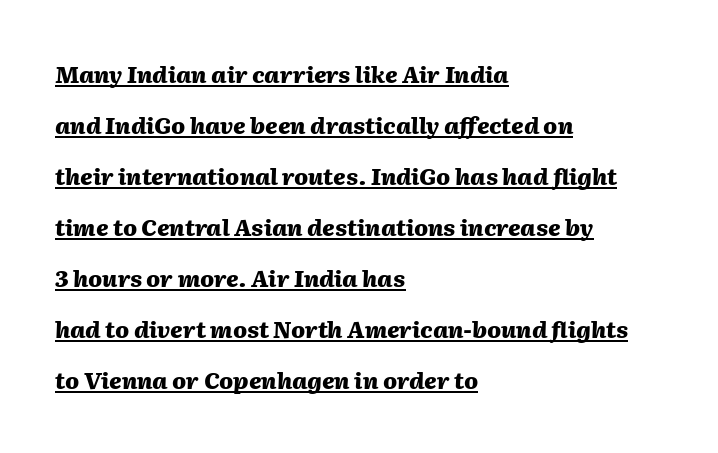
{"italic": "yes", "lean": "right", "slant_degrees": 2, "bold": "yes", "underline": "yes", "align": "left", "line_spacing": "loose", "line_spacing_ratio": 2.22, "letter_spacing": "normal", "letter_spacing_em": 0.0, "glyph_px": 23}
